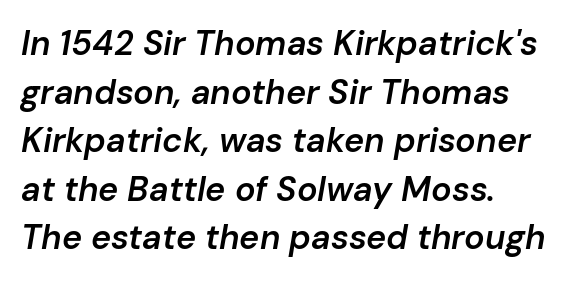
No extra tracking has been applied to these lines. The face used here is proportionally spaced, like ordinary book or web type. Firm but not heavy-handed strokes: this text is semibold. Evenly set lines give the paragraph a standard silhouette.
